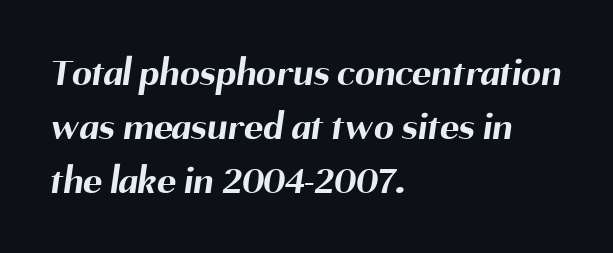
Reading down the column, the eye jumps a familiar distance to each next line. Spacing verdict: proportional, widths tailored to each character. Does the type have serifs? No, each stem ends abruptly. The text block is weighted toward the left margin, trailing off unevenly rightward.
